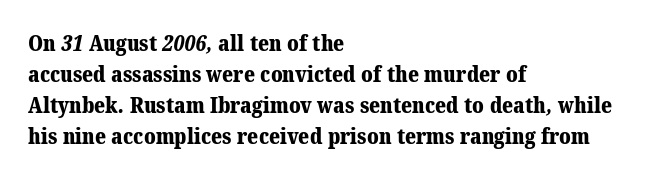
Q: Is the text bold? A: Yes.
Q: Is the text underlined? A: No.
Q: How is the paragraph aligned? A: Left-aligned.
Q: Is the spacing between letters normal or unusually wide? A: Normal.
Q: Is the spacing between lines tight, normal or loose? A: Normal.
